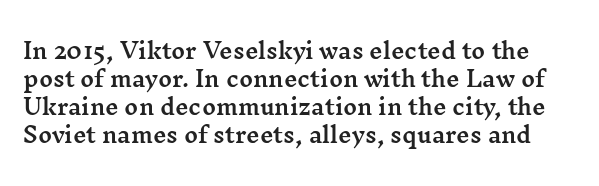
The rendering keeps characters at their native spacing. Vertically, the passage feels balanced, rows spaced as you'd expect. Descender tails drop into unmarked territory. Unlike italic type, these characters show no tilt at all.
